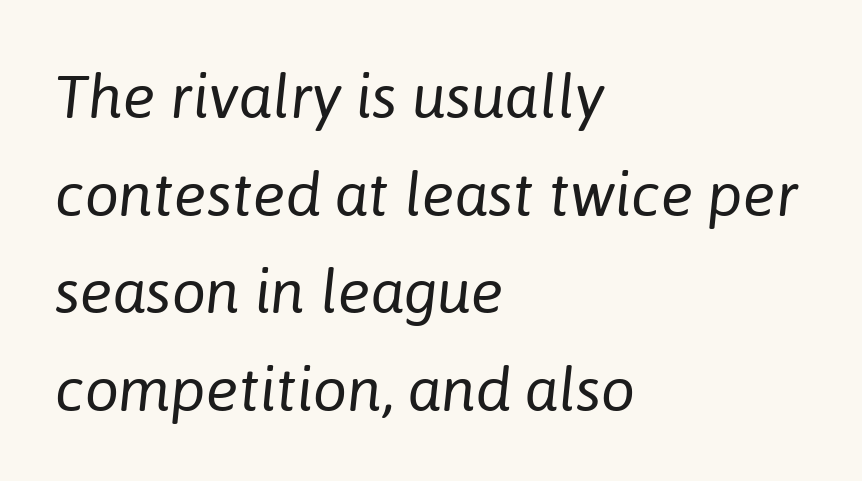
Proportional: the letters do not fall into vertical columns. Glyph-to-glyph distance matches everyday printed text. The font's italic variant was chosen for this text. The lines in this sample share a left origin and differ only in where they stop. Bare-footed words on every line.
